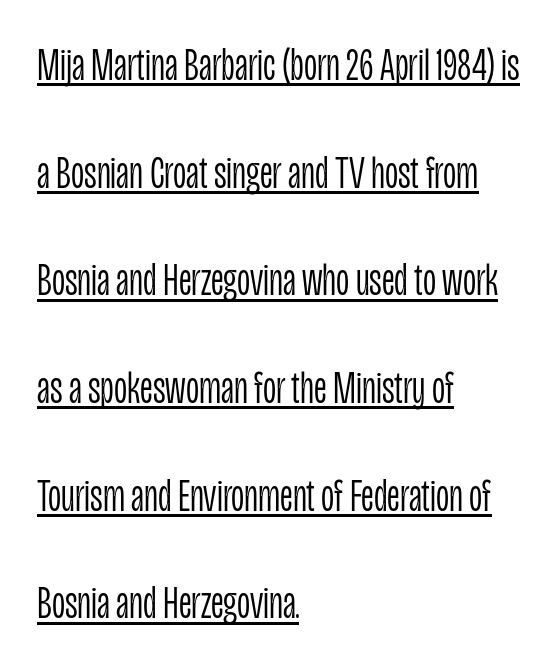
The image shows 46 px light, condensed sans-serif type, upright; set left-aligned, loose line spacing (2.34x), normal letter spacing, underlined; low stroke contrast and a large x-height.
